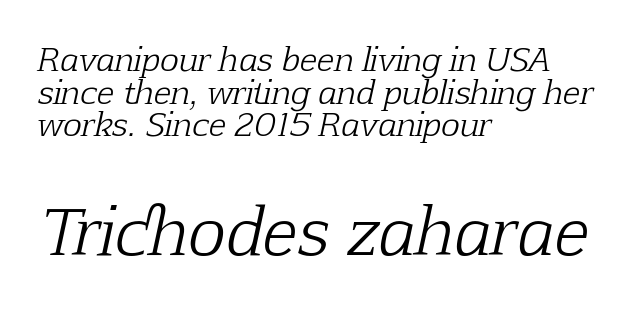
Q: Is the text bold? A: No.
Q: Is the text italic (slanted)? A: Yes, it leans right by about 12 degrees.
Q: Is the typeface a serif or a sans-serif typeface? A: Serif.
Q: Is the text underlined? A: No.
Q: How is the paragraph aligned? A: Left-aligned.
Q: Is the spacing between letters normal or unusually wide? A: Normal.
Q: Is the spacing between lines tight, normal or loose? A: Tight.
Q: Which block of text is set in a larger size, the first (top) or the second (bottom)? A: The second (bottom) one.
Q: Width (condensed, normal, or wide)? A: Normal.
Q: Stroke contrast? A: Low.
Q: x-height? A: Medium.
Q: Monospaced? A: No.
